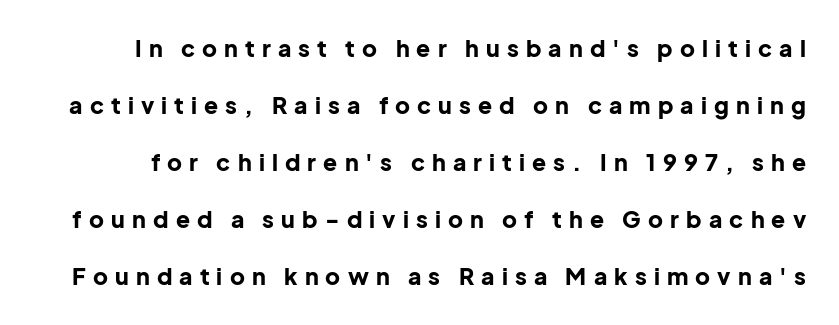
The image shows 23 px bold type, upright; set loose line spacing (2.48x), unusually wide letter spacing (+0.31 em), not underlined.
